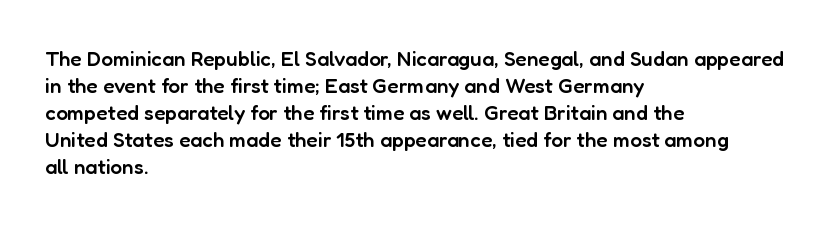
The image shows 21 px text type, upright; set left-aligned, normal line spacing (1.29x), normal letter spacing, not underlined.
